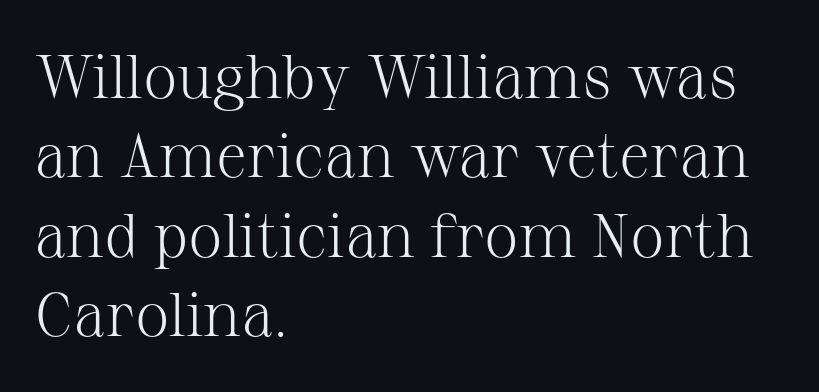
Q: Is the text bold? A: No.
Q: Is the text italic (slanted)? A: No, it is upright.
Q: Is the typeface a serif or a sans-serif typeface? A: Serif.
Q: Is the text underlined? A: No.
Q: How is the paragraph aligned? A: Left-aligned.
Q: Is the spacing between letters normal or unusually wide? A: Normal.
Q: Is the spacing between lines tight, normal or loose? A: Normal.
Q: Width (condensed, normal, or wide)? A: Normal.
Q: Stroke contrast? A: Medium.
Q: x-height? A: Medium.
Q: Monospaced? A: No.
